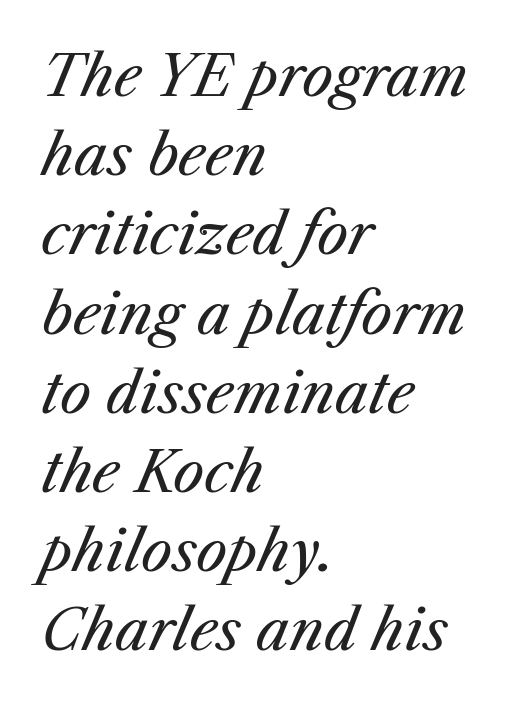
The image shows 55 px regular-weight type, italic (leaning right); set left-aligned, normal line spacing (1.44x), normal letter spacing, not underlined; medium stroke contrast and a medium x-height.
